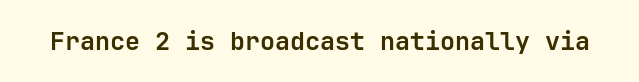
The image shows 25 px bold type, upright; set normal letter spacing, not underlined.
